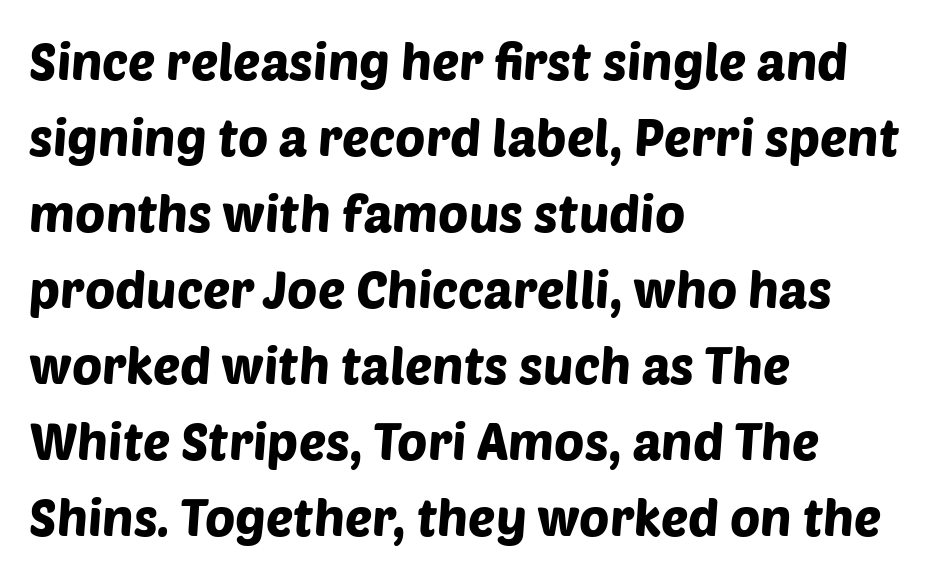
{"serif": "no", "width": "normal", "stroke_contrast": "low", "x_height": "large", "monospaced": "no", "underline": "no", "align": "left", "line_spacing": "normal", "line_spacing_ratio": 1.49, "letter_spacing": "normal", "letter_spacing_em": 0.0, "glyph_px": 51}
